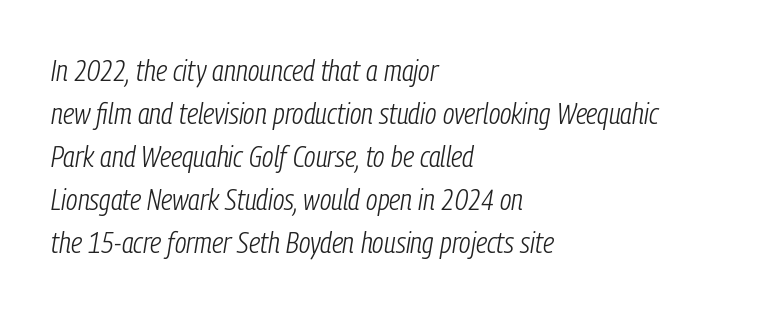
{"italic": "yes", "lean": "right", "slant_degrees": 9, "bold": "no", "weight": "light", "width": "condensed", "stroke_contrast": "low", "x_height": "medium", "monospaced": "no", "underline": "no", "align": "left", "line_spacing": "normal", "line_spacing_ratio": 1.43, "letter_spacing": "normal", "letter_spacing_em": 0.0, "glyph_px": 30}
